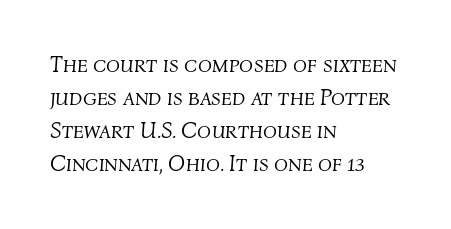
Q: Is the text bold? A: No.
Q: Is the text italic (slanted)? A: Yes, it leans right by about 4 degrees.
Q: Is the text underlined? A: No.
Q: How is the paragraph aligned? A: Left-aligned.
Q: Is the spacing between letters normal or unusually wide? A: Normal.
Q: Is the spacing between lines tight, normal or loose? A: Normal.
